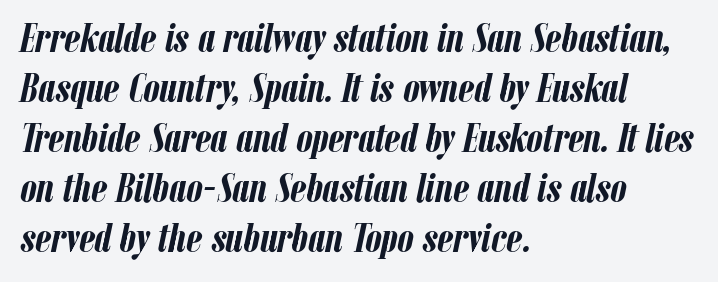
The image shows 41 px semibold, condensed type, italic (leaning right); set left-aligned, line spacing 1.22x, normal letter spacing, not underlined; low stroke contrast and a medium x-height.
